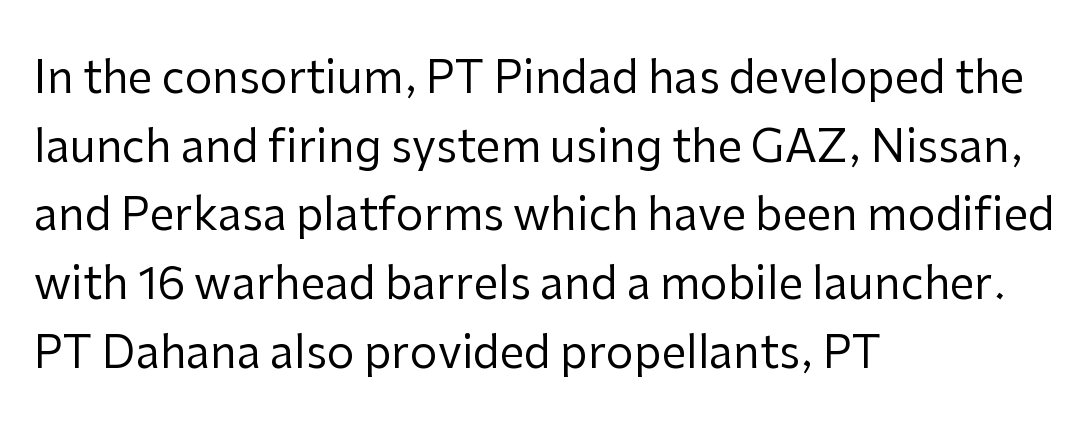
Q: Is the text bold? A: No.
Q: Is the text italic (slanted)? A: No, it is upright.
Q: Is the typeface a serif or a sans-serif typeface? A: Sans-serif.
Q: Is the text underlined? A: No.
Q: How is the paragraph aligned? A: Left-aligned.
Q: Is the spacing between letters normal or unusually wide? A: Normal.
Q: Is the spacing between lines tight, normal or loose? A: Normal.
Q: Width (condensed, normal, or wide)? A: Normal.
Q: Stroke contrast? A: Low.
Q: x-height? A: Medium.
Q: Monospaced? A: No.
